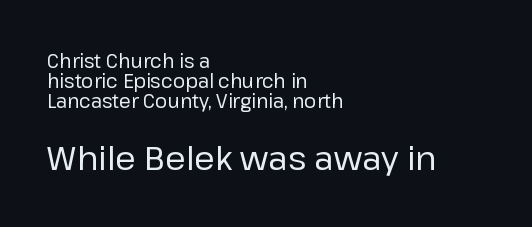
{"serif": "no", "italic": "no", "bold": "no", "weight": "regular", "width": "normal", "stroke_contrast": "low", "x_height": "medium", "monospaced": "no", "underline": "no", "align": "left", "line_spacing": "tight", "line_spacing_ratio": 1.06, "letter_spacing": "normal", "letter_spacing_em": 0.0, "larger_block": "second", "size_ratio": 1.74, "glyph_px": 33}
